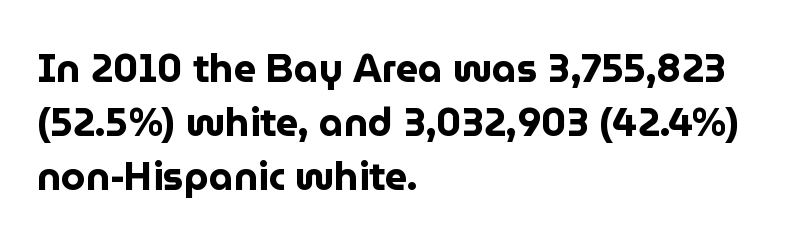
{"serif": "no", "italic": "no", "bold": "yes", "weight": "bold", "width": "normal", "stroke_contrast": "low", "x_height": "medium", "monospaced": "no", "underline": "no", "align": "left", "line_spacing": "normal", "line_spacing_ratio": 1.39, "letter_spacing": "normal", "letter_spacing_em": 0.0, "glyph_px": 39}
